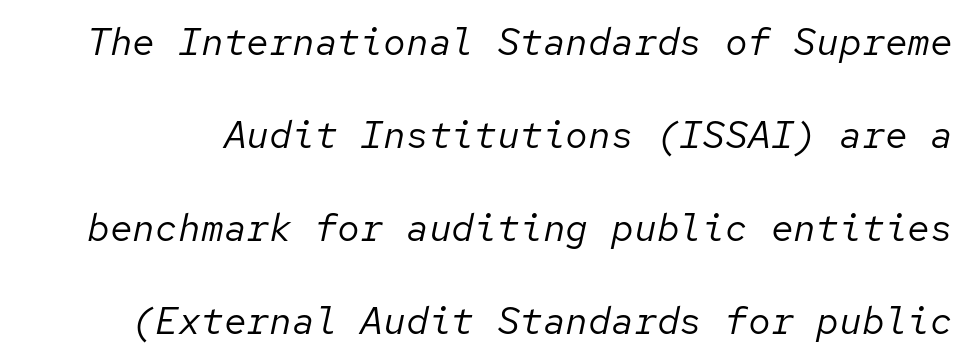
The image shows 38 px regular-weight type, italic (leaning right), monospaced; set loose line spacing (2.45x), normal letter spacing, not underlined; low stroke contrast and a medium x-height.
